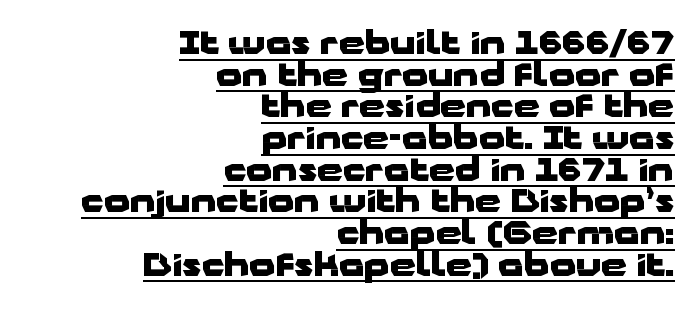
The image shows 33 px heavy, wide sans-serif type, upright; set right-aligned, tight line spacing (0.96x), normal letter spacing, underlined; low stroke contrast and a medium x-height.
